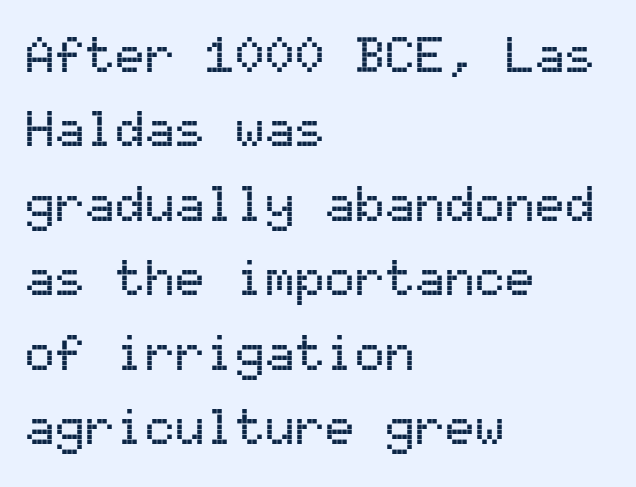
The image shows 50 px sans-serif type, upright, monospaced; set left-aligned, normal line spacing (1.49x), normal letter spacing, not underlined; medium stroke contrast and a medium x-height.
